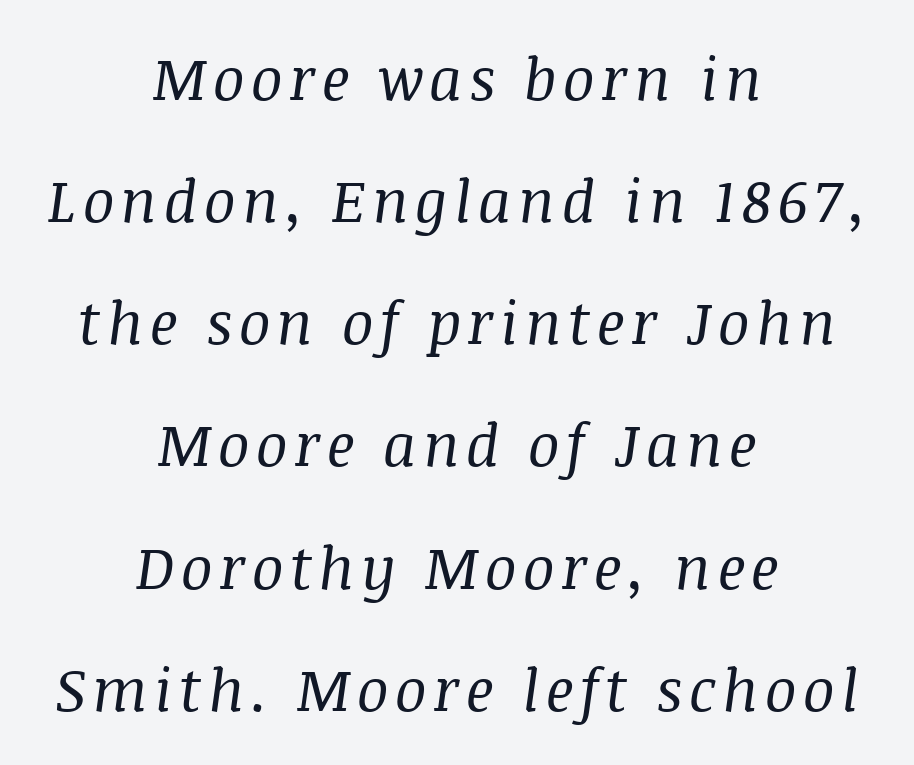
The image shows 59 px regular-weight serif type, italic (leaning right); set centered, loose line spacing (2.07x), not underlined; medium stroke contrast and a large x-height.
